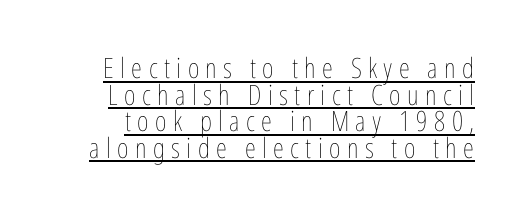
The image shows 28 px thin, condensed type, upright; set tight line spacing (0.95x), unusually wide letter spacing (+0.23 em), underlined; low stroke contrast and a medium x-height.
